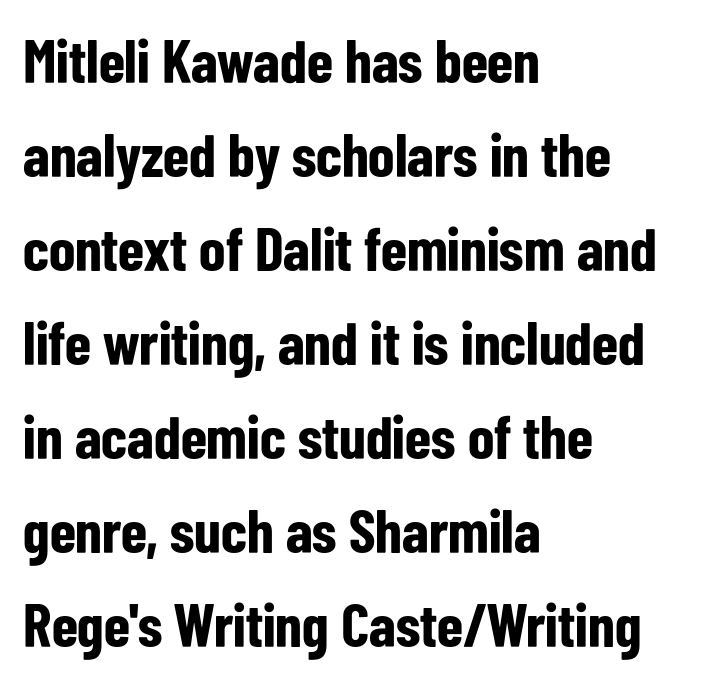
The image shows 61 px bold, condensed sans-serif type, upright; set left-aligned, normal line spacing (1.54x), normal letter spacing, not underlined; low stroke contrast and a medium x-height.
